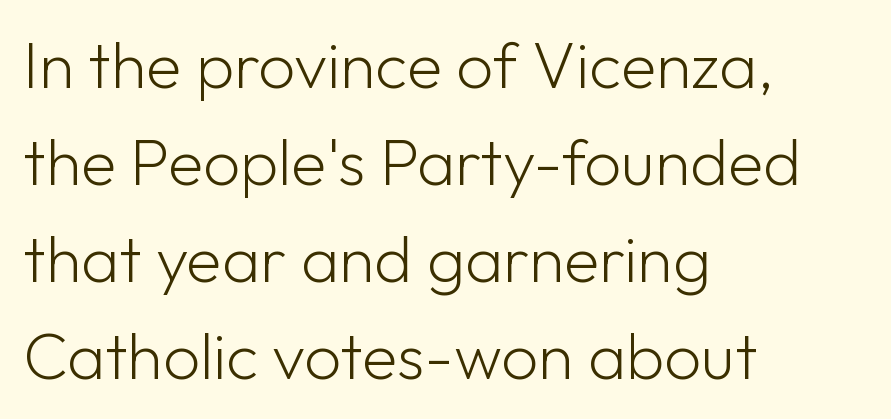
The image shows 65 px light sans-serif type, upright; set left-aligned, normal line spacing (1.49x), normal letter spacing, not underlined; low stroke contrast and a medium x-height.
